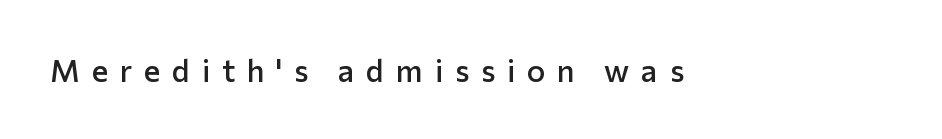
The image shows 31 px semibold sans-serif type, upright; set unusually wide letter spacing (+0.38 em), not underlined; low stroke contrast and a medium x-height.
